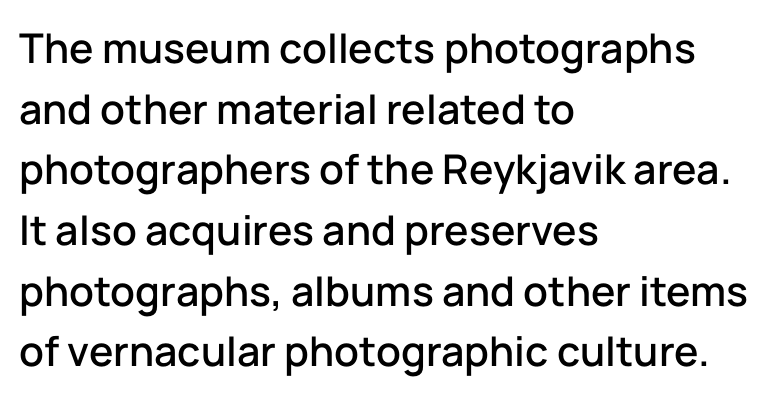
A roman cut, with each character standing at attention. Nothing sits at the stroke ends, so this counts as sans-serif. Just letters on the line, the space beneath them empty. Evenly set lines give the paragraph a standard silhouette. Left-aligned paragraph, ragged on the right. Compared with typical body copy, the letter spacing here is the same.
